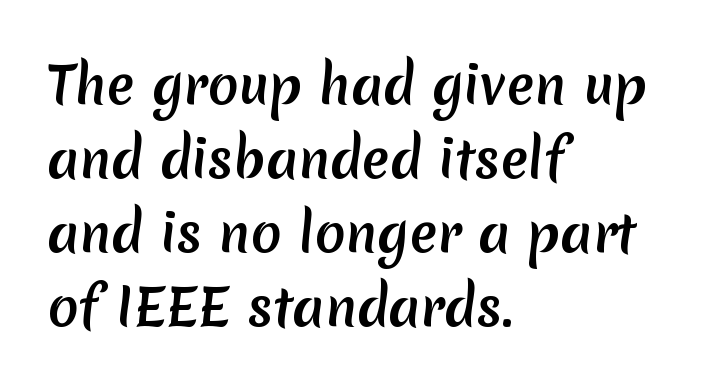
The image shows 51 px sans-serif type; set left-aligned, normal line spacing (1.45x), normal letter spacing, not underlined; medium stroke contrast and a medium x-height.
